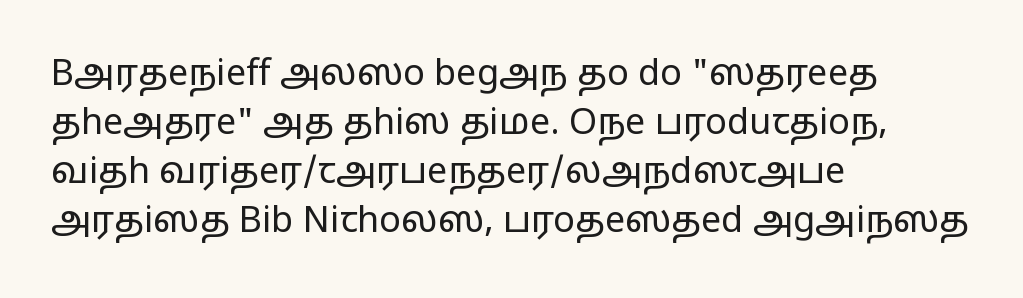
Compared with typical paragraphs, the rows here are spaced about the same. The rendering uses natural spacing where letterforms have individual widths. Serif or sans? Sans — the stroke terminals are bare. What stands out about the letter spacing? Nothing — it is the standard amount. Stem width sits at or under what a default text font uses.
